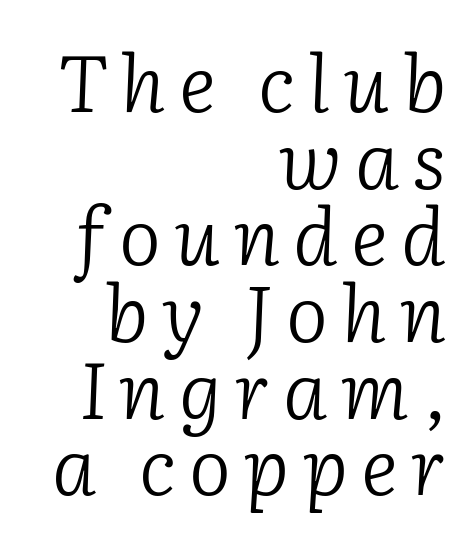
Q: Is the text bold? A: No.
Q: Is the text italic (slanted)? A: Yes, it leans right by about 2 degrees.
Q: Is the typeface a serif or a sans-serif typeface? A: Serif.
Q: Is the text underlined? A: No.
Q: How is the paragraph aligned? A: Right-aligned.
Q: Is the spacing between lines tight, normal or loose? A: Tight.
Q: Width (condensed, normal, or wide)? A: Normal.
Q: Stroke contrast? A: Low.
Q: x-height? A: Medium.
Q: Monospaced? A: No.
